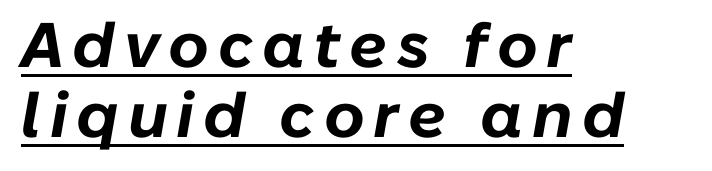
{"italic": "yes", "lean": "right", "slant_degrees": 10, "bold": "yes", "weight": "bold", "width": "normal", "stroke_contrast": "low", "x_height": "medium", "monospaced": "no", "underline": "yes", "align": "left", "line_spacing": "tight", "line_spacing_ratio": 1.11, "glyph_px": 63}
